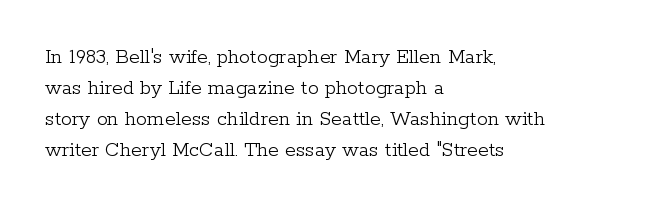
The words here are not underlined. Default kerning and tracking; the words read as compact shapes. The paragraph shown leans on its left margin. Posture: straight, roman, zero tilt. Vertical stems look standard width or narrower in stroke. Vertical spacing — default.
